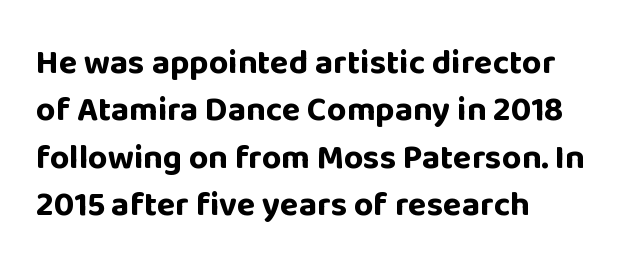
Character widths vary here, with narrow letters taking less room than wide ones. Honestly, the row spacing looks completely unremarkable. A typesetter would mark this as roman, not italic. The characters look thick and weighty, a clear bold.
